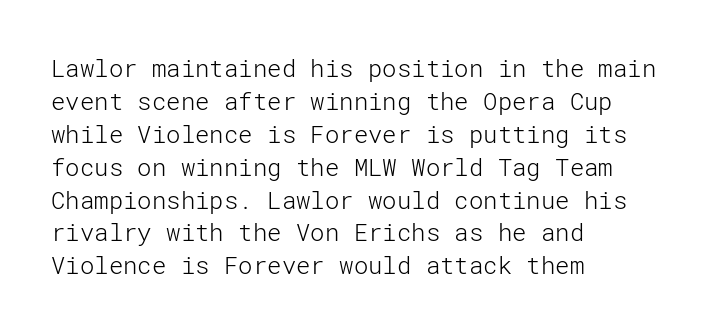
These lines stack with their left ends in a neat column. Letters rest on an invisible, unmarked baseline. The lines sit at an ordinary, default distance from one another. The type sits square on the baseline with zero lean. No letter is thick-stroked: the sample isn't bold. Default kerning and tracking; the words read as compact shapes.
